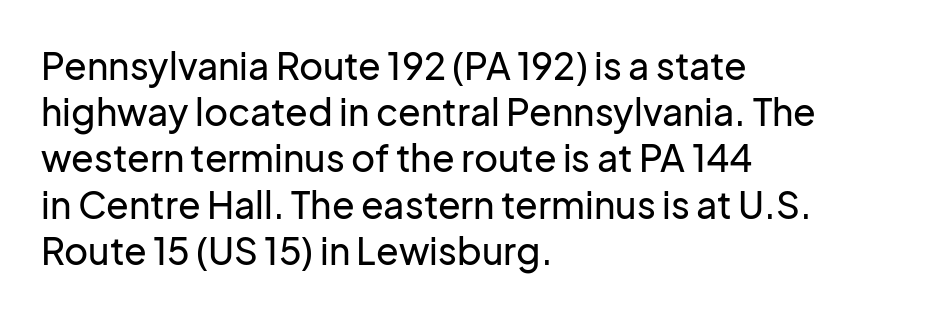
{"serif": "no", "italic": "no", "width": "normal", "stroke_contrast": "low", "x_height": "medium", "monospaced": "no", "underline": "no", "align": "left", "line_spacing": "normal", "line_spacing_ratio": 1.25, "letter_spacing": "normal", "letter_spacing_em": 0.0, "glyph_px": 37}
